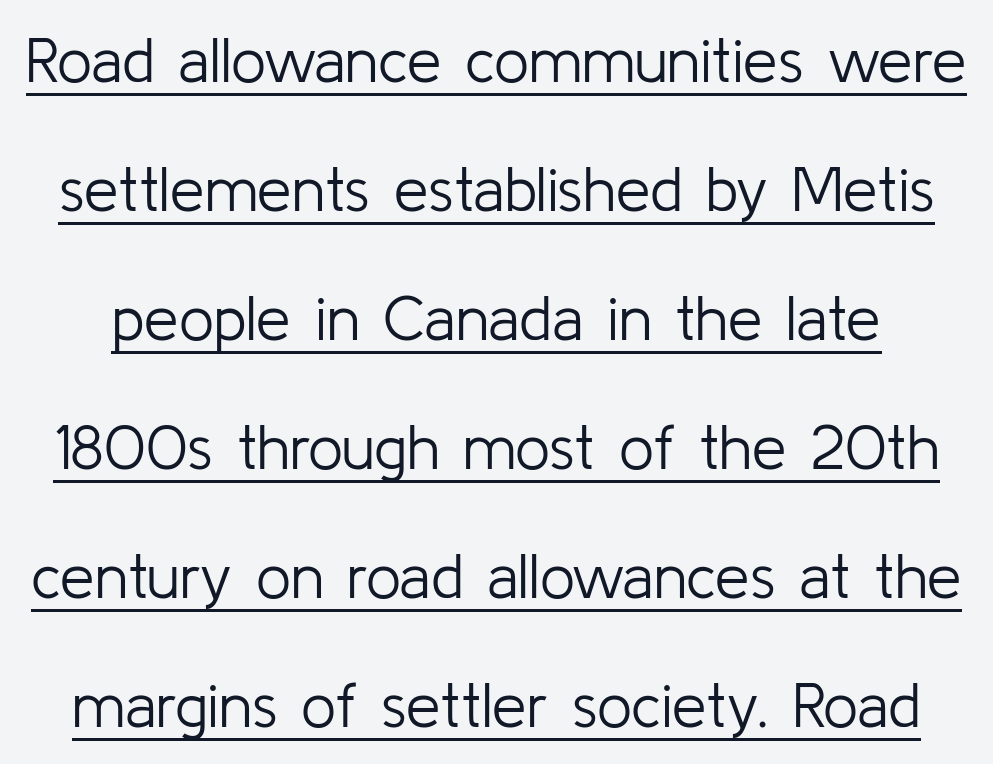
Think of a printed novel: that variable character pitch is what you see here. One glance says open: line gaps are wider than usual. Emphasis is given by a line drawn under the lettering. Does the type have serifs? No, each stem ends abruptly. The gaps between neighbouring characters are ordinary and unremarkable. No letter is thick-stroked: the sample isn't bold.
